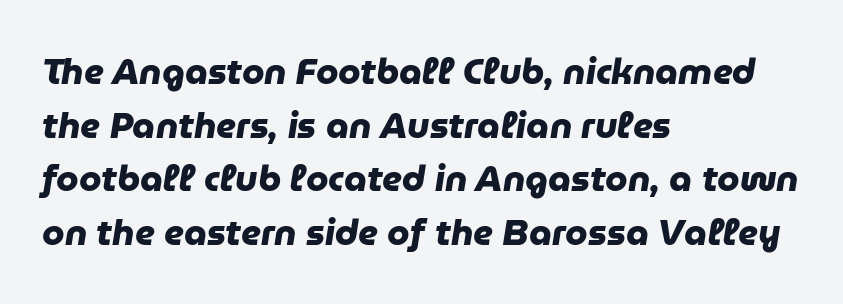
The image shows 36 px heavy sans-serif type; set left-aligned, normal line spacing (1.49x), normal letter spacing, not underlined; low stroke contrast and a medium x-height.
